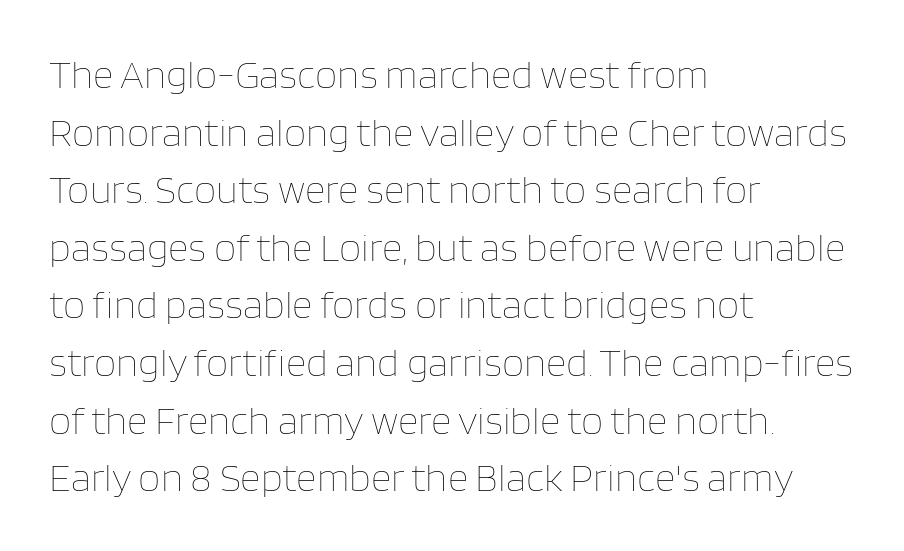
The image shows 40 px thin type, upright; set left-aligned, normal line spacing (1.44x), normal letter spacing, not underlined; low stroke contrast and a large x-height.
